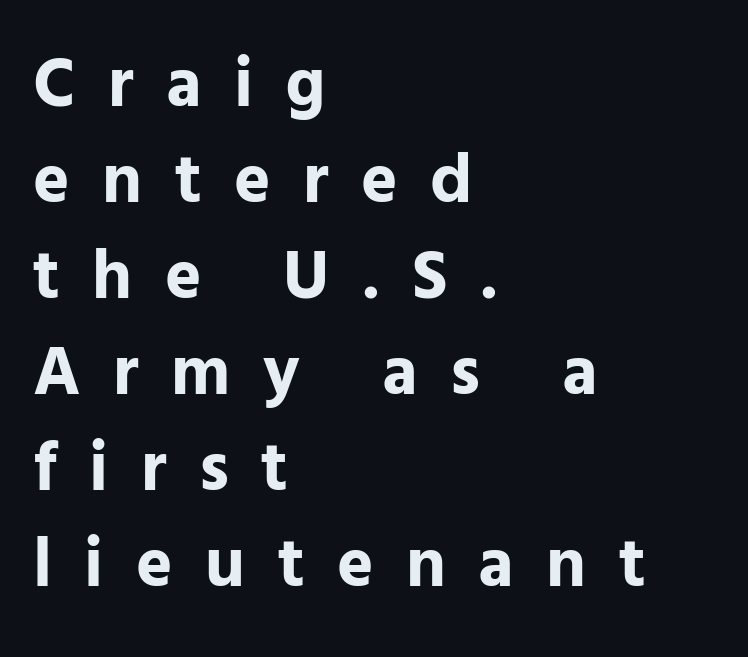
This is the regular roman posture of the typeface. To sum up the face: it is a sans, with no serifs. Summary of vertical rhythm: regular, with standard interline spacing. Chunky letters — that's bold for sure. The letterforms stand isolated, each surrounded by extra space.
